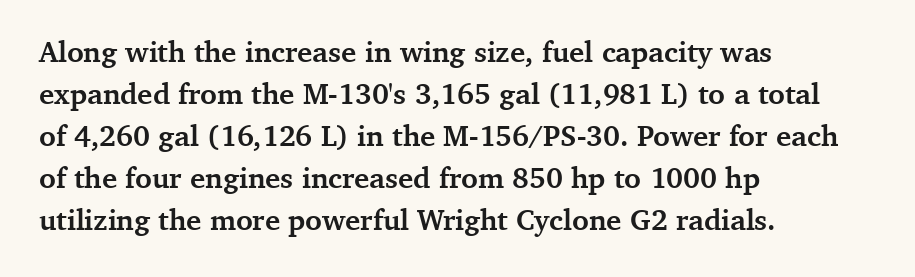
Q: Is the text bold? A: Yes.
Q: Is the text italic (slanted)? A: No, it is upright.
Q: Is the typeface a serif or a sans-serif typeface? A: Serif.
Q: Is the text underlined? A: No.
Q: How is the paragraph aligned? A: Left-aligned.
Q: Is the spacing between letters normal or unusually wide? A: Normal.
Q: Is the spacing between lines tight, normal or loose? A: Normal.
Q: Width (condensed, normal, or wide)? A: Normal.
Q: Stroke contrast? A: Medium.
Q: x-height? A: Medium.
Q: Monospaced? A: No.
